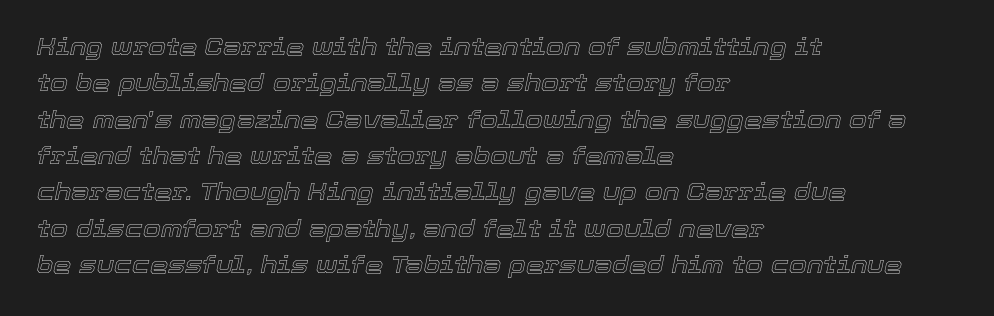
Q: Is the text italic (slanted)? A: Yes, it leans right by about 12 degrees.
Q: Is the text underlined? A: No.
Q: How is the paragraph aligned? A: Left-aligned.
Q: Is the spacing between letters normal or unusually wide? A: Normal.
Q: Is the spacing between lines tight, normal or loose? A: Normal.
